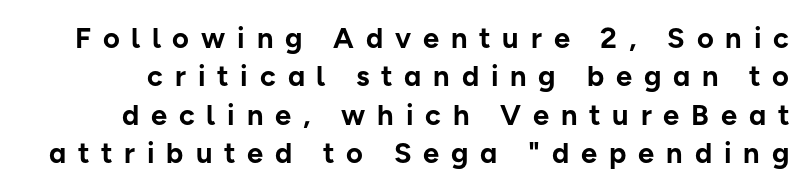
The image shows 29 px bold sans-serif type, upright; set normal line spacing (1.32x), unusually wide letter spacing (+0.41 em), not underlined; low stroke contrast and a medium x-height.
